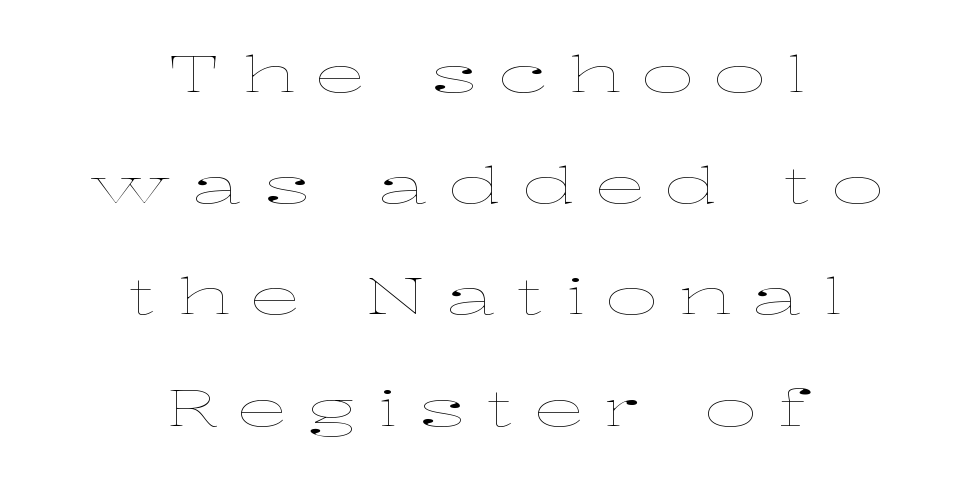
No letter is thick-stroked: the sample isn't bold. Leading: increased. Is the letter spacing exaggerated? Yes — the characters are pushed far apart. Nope, not italic — everything's standing straight. Horizontal alignment here is central, giving a formal, balanced look. The letters advance in unequal steps, a hallmark of proportional type.
